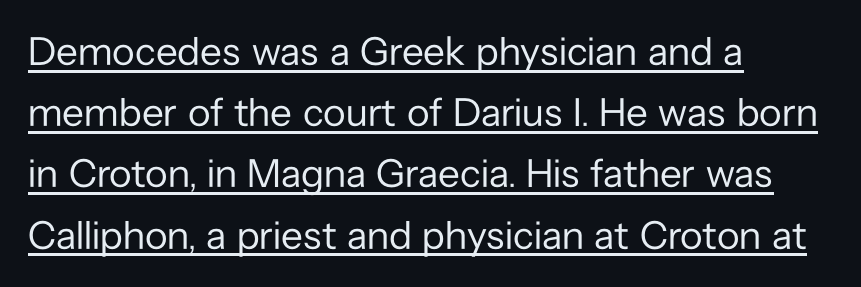
The image shows 40 px regular-weight sans-serif type, upright; set left-aligned, normal line spacing (1.53x), normal letter spacing, underlined; low stroke contrast and a medium x-height.
